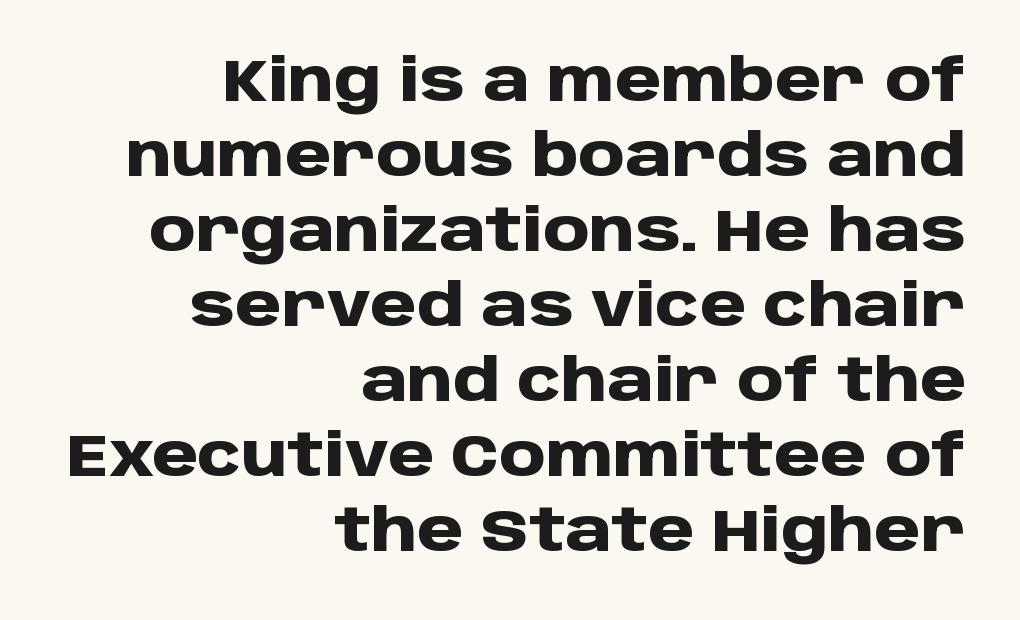
Q: Is the text bold? A: Yes.
Q: Is the text italic (slanted)? A: No, it is upright.
Q: Is the typeface a serif or a sans-serif typeface? A: Sans-serif.
Q: Is the text underlined? A: No.
Q: How is the paragraph aligned? A: Right-aligned.
Q: Is the spacing between letters normal or unusually wide? A: Normal.
Q: Is the spacing between lines tight, normal or loose? A: Normal.
Q: Width (condensed, normal, or wide)? A: Normal.
Q: Stroke contrast? A: Low.
Q: x-height? A: Large.
Q: Monospaced? A: No.
